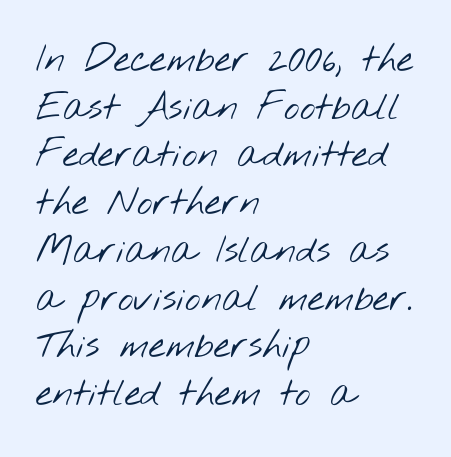
Q: Is the text bold? A: No.
Q: Is the typeface a serif or a sans-serif typeface? A: Sans-serif.
Q: Is the text underlined? A: No.
Q: How is the paragraph aligned? A: Left-aligned.
Q: Is the spacing between letters normal or unusually wide? A: Normal.
Q: Is the spacing between lines tight, normal or loose? A: Normal.
Q: Width (condensed, normal, or wide)? A: Wide.
Q: Stroke contrast? A: Low.
Q: x-height? A: Small.
Q: Monospaced? A: No.
